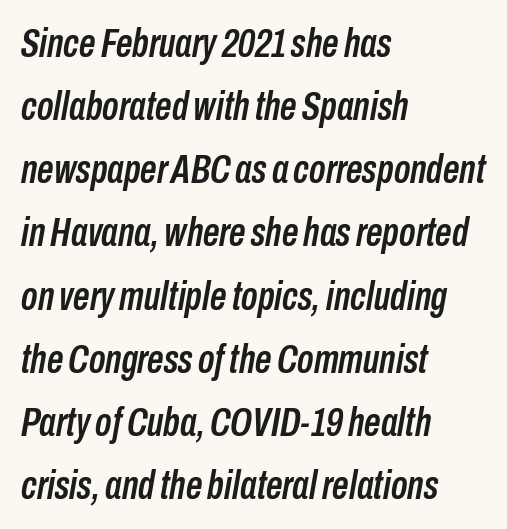
Q: Is the text italic (slanted)? A: Yes, it leans right by about 10 degrees.
Q: Is the text underlined? A: No.
Q: How is the paragraph aligned? A: Left-aligned.
Q: Is the spacing between letters normal or unusually wide? A: Normal.
Q: Is the spacing between lines tight, normal or loose? A: Normal.
Q: Width (condensed, normal, or wide)? A: Condensed.
Q: Stroke contrast? A: Low.
Q: x-height? A: Medium.
Q: Monospaced? A: No.
